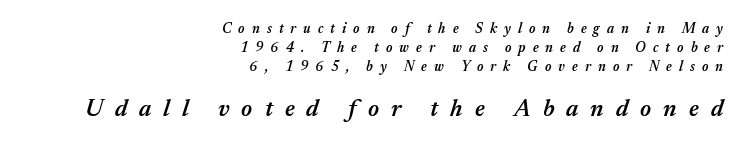
{"italic": "yes", "lean": "right", "slant_degrees": 17, "bold": "semi", "underline": "no", "align": "right", "line_spacing": "normal", "line_spacing_ratio": 1.36, "letter_spacing": "wide", "letter_spacing_em": 0.5, "larger_block": "second", "size_ratio": 1.71, "glyph_px": 24}
